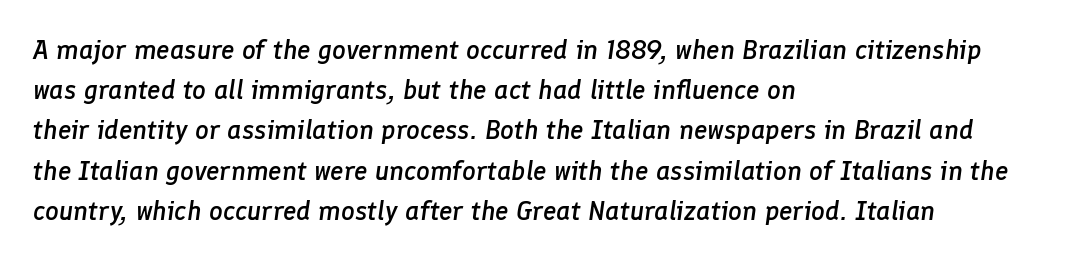
Rendered with sloped, italic letterforms. The string is rendered with underlining switched off. This block has exactly the height ordinary leading produces. Is the type bold? Partly — it's a semibold, heavier than regular but not fully bold. Observe the ordinary spacing: letters are neighbours, not strangers.
